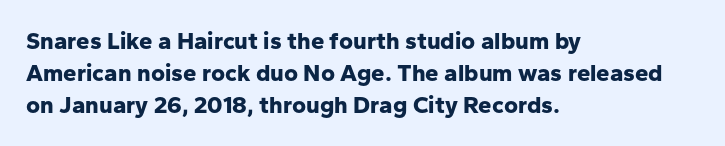
The image shows 24 px bold type, upright; set left-aligned, normal line spacing (1.33x), normal letter spacing, not underlined.
